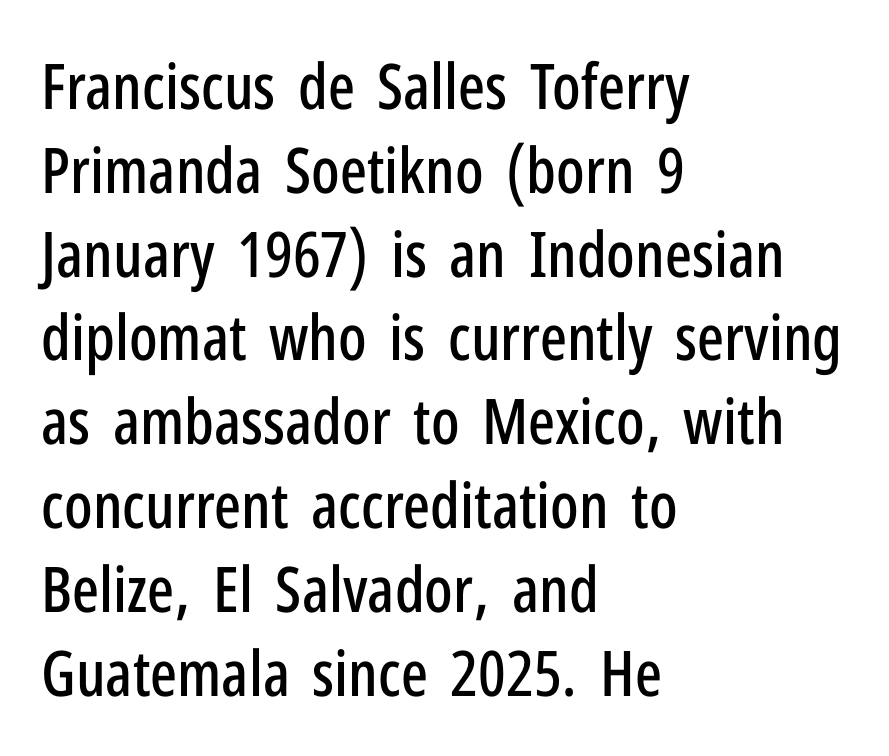
{"serif": "no", "italic": "no", "width": "condensed", "stroke_contrast": "low", "x_height": "medium", "monospaced": "no", "underline": "no", "align": "left", "line_spacing": "normal", "line_spacing_ratio": 1.33, "letter_spacing": "normal", "letter_spacing_em": 0.0, "glyph_px": 63}
